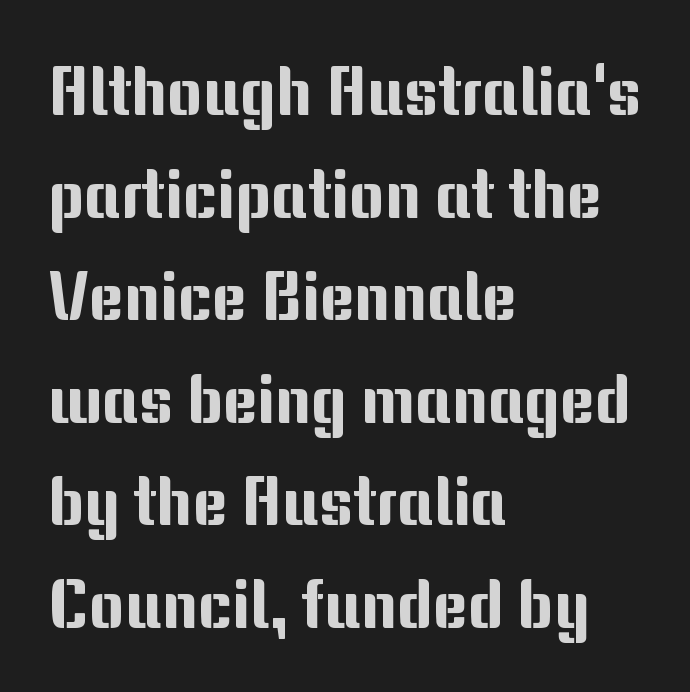
{"serif": "no", "italic": "no", "width": "normal", "stroke_contrast": "medium", "x_height": "medium", "monospaced": "no", "underline": "no", "align": "left", "line_spacing": "normal", "line_spacing_ratio": 1.53, "letter_spacing": "normal", "letter_spacing_em": 0.0, "glyph_px": 67}
